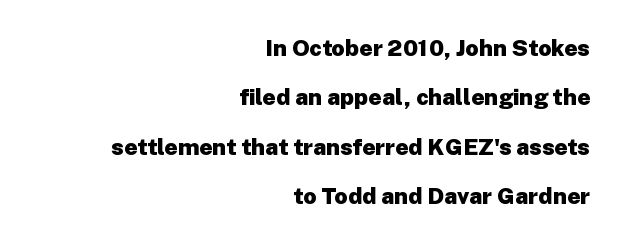
Q: Is the text bold? A: Yes.
Q: Is the text italic (slanted)? A: No, it is upright.
Q: Is the text underlined? A: No.
Q: How is the paragraph aligned? A: Right-aligned.
Q: Is the spacing between letters normal or unusually wide? A: Normal.
Q: Is the spacing between lines tight, normal or loose? A: Loose.
